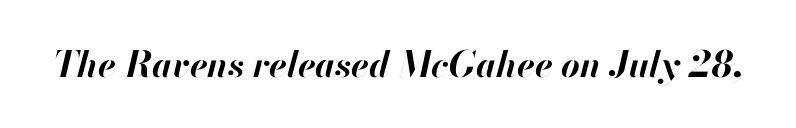
Descender tails drop into unmarked territory. Strong, thick strokes mark this as bold type. Caption: standard tracking, unaltered. Posture: slanted. You could not count columns in this text — the font is proportionally spaced.
